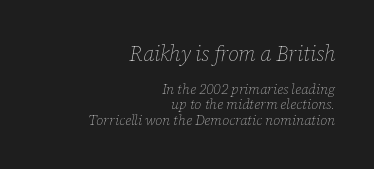
Q: Is the text bold? A: No.
Q: Is the text italic (slanted)? A: Yes, it leans right by about 12 degrees.
Q: Is the text underlined? A: No.
Q: How is the paragraph aligned? A: Right-aligned.
Q: Is the spacing between letters normal or unusually wide? A: Normal.
Q: Is the spacing between lines tight, normal or loose? A: Tight.
Q: Which block of text is set in a larger size, the first (top) or the second (bottom)? A: The first (top) one.
